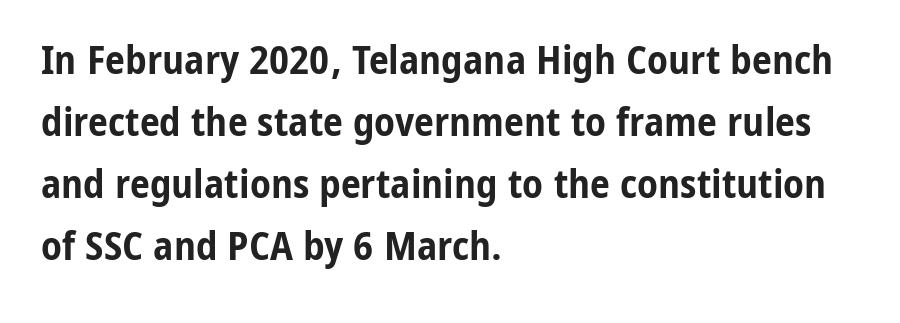
Q: Is the text bold? A: Yes.
Q: Is the text italic (slanted)? A: No, it is upright.
Q: Is the typeface a serif or a sans-serif typeface? A: Sans-serif.
Q: Is the text underlined? A: No.
Q: How is the paragraph aligned? A: Left-aligned.
Q: Is the spacing between letters normal or unusually wide? A: Normal.
Q: Is the spacing between lines tight, normal or loose? A: Normal.
Q: Width (condensed, normal, or wide)? A: Condensed.
Q: Stroke contrast? A: Low.
Q: x-height? A: Medium.
Q: Monospaced? A: No.
